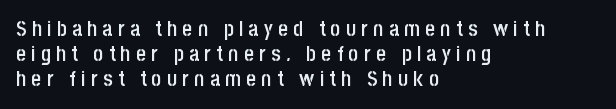
Q: Is the text bold? A: Semi-bold.
Q: Is the text italic (slanted)? A: No, it is upright.
Q: Is the text underlined? A: No.
Q: How is the paragraph aligned? A: Left-aligned.
Q: Is the spacing between letters normal or unusually wide? A: Unusually wide.
